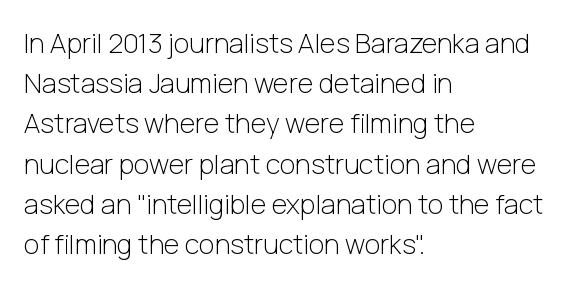
Q: Is the text bold? A: No.
Q: Is the text italic (slanted)? A: No, it is upright.
Q: Is the text underlined? A: No.
Q: How is the paragraph aligned? A: Left-aligned.
Q: Is the spacing between letters normal or unusually wide? A: Normal.
Q: Is the spacing between lines tight, normal or loose? A: Normal.
